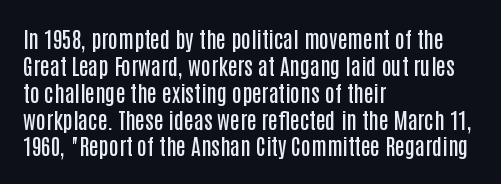
{"italic": "no", "bold": "semi", "underline": "no", "align": "left", "line_spacing_ratio": 1.22, "letter_spacing": "normal", "letter_spacing_em": 0.0, "glyph_px": 22}
